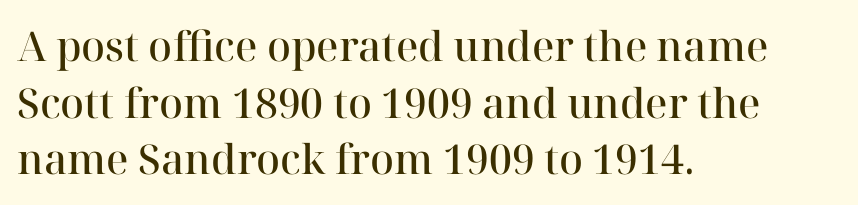
The image shows 41 px semibold serif type, upright; set left-aligned, normal line spacing (1.38x), normal letter spacing, not underlined; high stroke contrast and a medium x-height.
